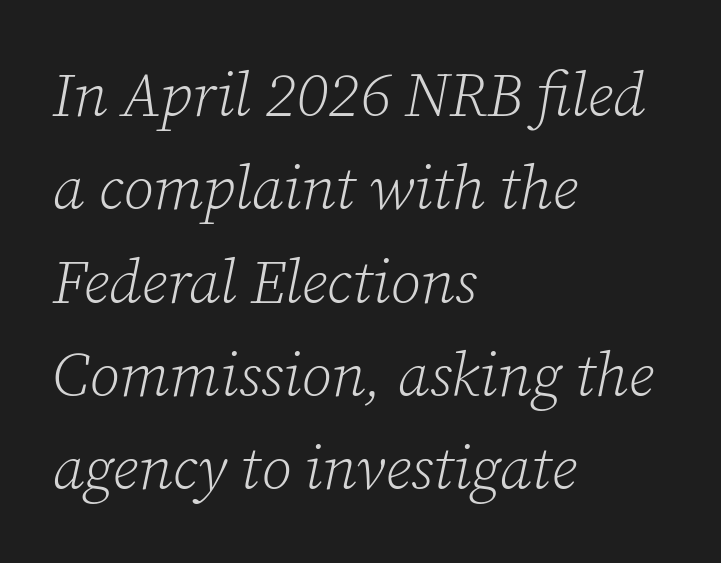
The image shows 61 px light serif type, italic (leaning right); set left-aligned, normal line spacing (1.53x), normal letter spacing, not underlined; low stroke contrast and a medium x-height.
